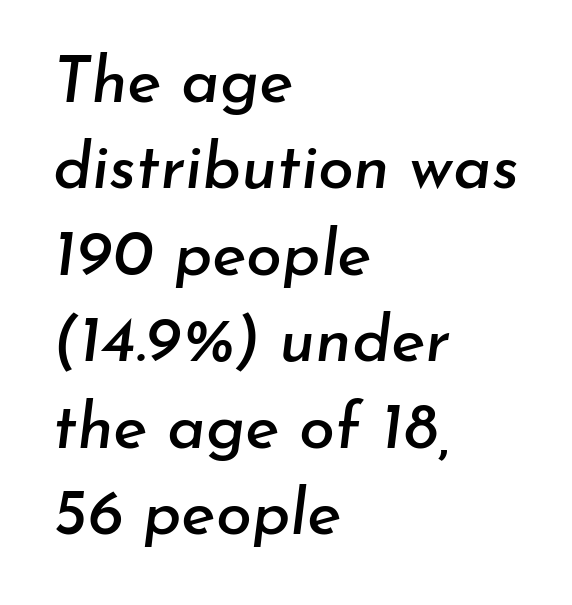
The image shows 65 px text type, italic (leaning right); set left-aligned, normal line spacing (1.33x), normal letter spacing, not underlined; low stroke contrast and a small x-height.
